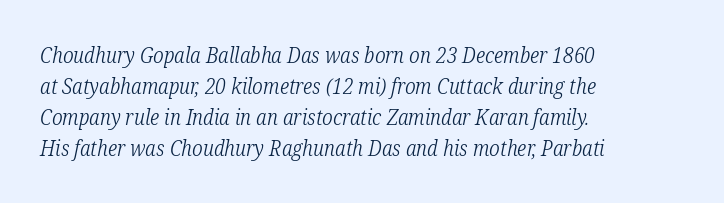
The image shows 21 px text type, italic (leaning right); set left-aligned, normal line spacing (1.47x), normal letter spacing, not underlined.
